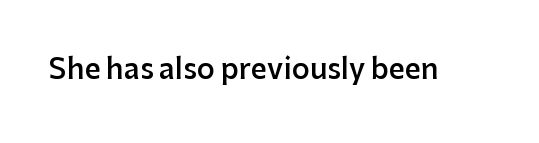
The image shows 28 px semibold sans-serif type, upright; set normal letter spacing, not underlined; low stroke contrast and a medium x-height.
